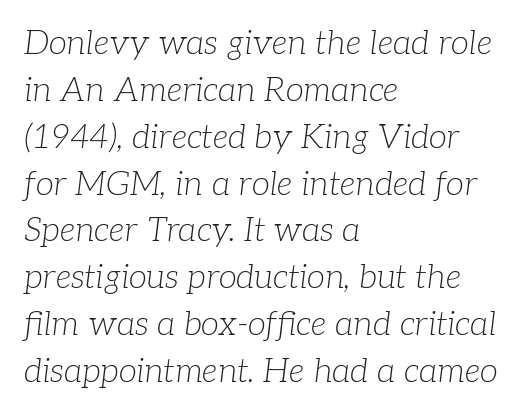
Is the letter spacing exaggerated? No — it looks like the ordinary default. Small tapered or slab feet sit at the stroke ends, so this counts as serif. Rendered with sloped, italic letterforms. Descenders hang freely into open space.
